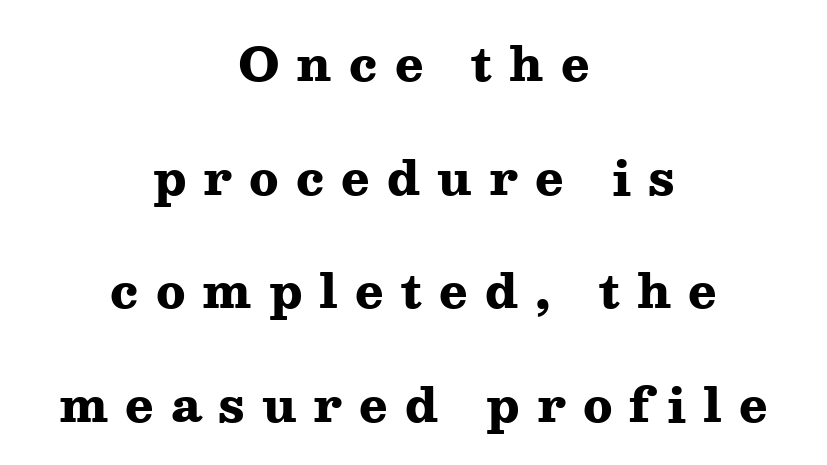
Q: Is the text bold? A: Yes.
Q: Is the text italic (slanted)? A: No, it is upright.
Q: Is the typeface a serif or a sans-serif typeface? A: Serif.
Q: Is the text underlined? A: No.
Q: How is the paragraph aligned? A: Centered.
Q: Is the spacing between letters normal or unusually wide? A: Unusually wide.
Q: Is the spacing between lines tight, normal or loose? A: Loose.
Q: Width (condensed, normal, or wide)? A: Wide.
Q: Stroke contrast? A: Medium.
Q: x-height? A: Medium.
Q: Monospaced? A: No.
